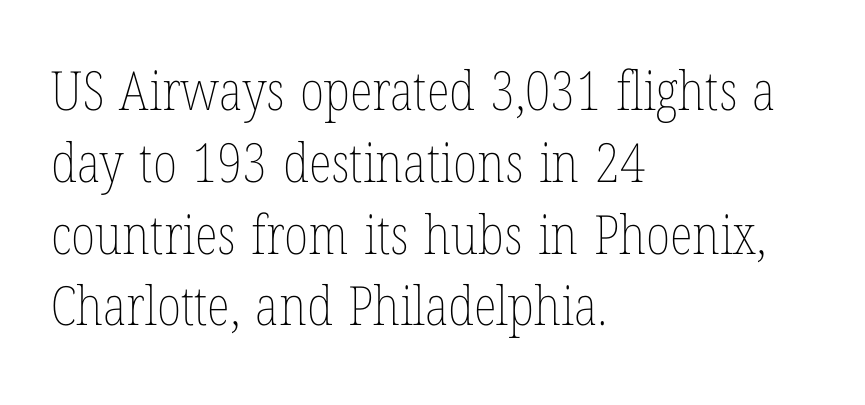
{"italic": "no", "bold": "no", "weight": "thin", "width": "condensed", "stroke_contrast": "low", "x_height": "medium", "monospaced": "no", "underline": "no", "align": "left", "line_spacing": "normal", "line_spacing_ratio": 1.33, "letter_spacing": "normal", "letter_spacing_em": 0.0, "glyph_px": 54}
